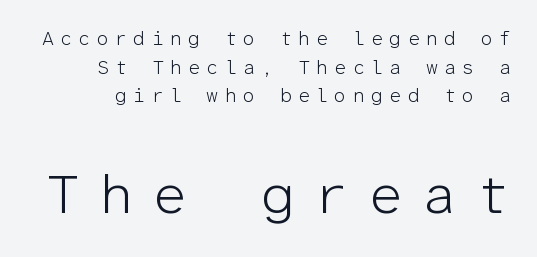
The image shows 56 px light sans-serif type, upright, monospaced; set normal line spacing (1.51x), unusually wide letter spacing (+0.33 em), not underlined; the second (bottom) block is 2.95x larger; low stroke contrast and a medium x-height.
